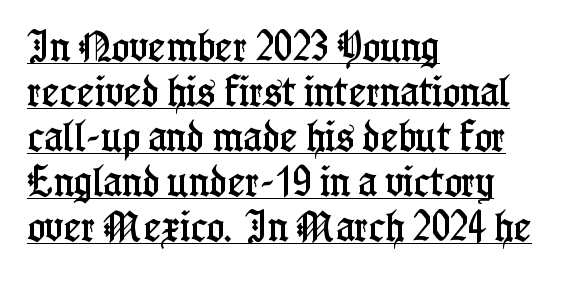
The image shows 33 px condensed serif type, upright; set left-aligned, normal line spacing (1.36x), normal letter spacing, underlined; low stroke contrast and a medium x-height.
